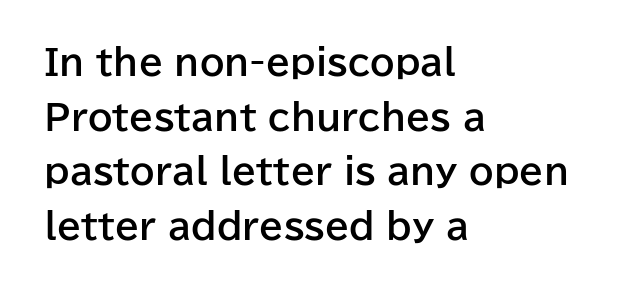
The image shows 35 px bold sans-serif type, upright; set left-aligned, normal line spacing (1.56x), normal letter spacing, not underlined; low stroke contrast and a medium x-height.
